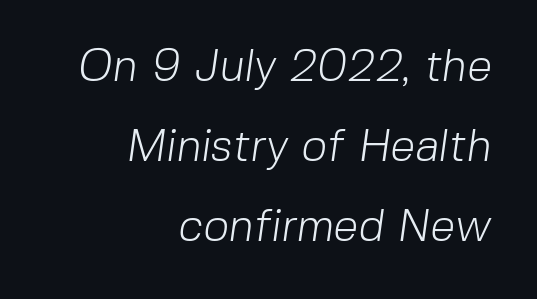
{"serif": "no", "bold": "no", "weight": "light", "width": "normal", "stroke_contrast": "low", "x_height": "medium", "monospaced": "no", "underline": "no", "align": "right", "line_spacing_ratio": 1.78, "letter_spacing": "normal", "letter_spacing_em": 0.0, "glyph_px": 45}
